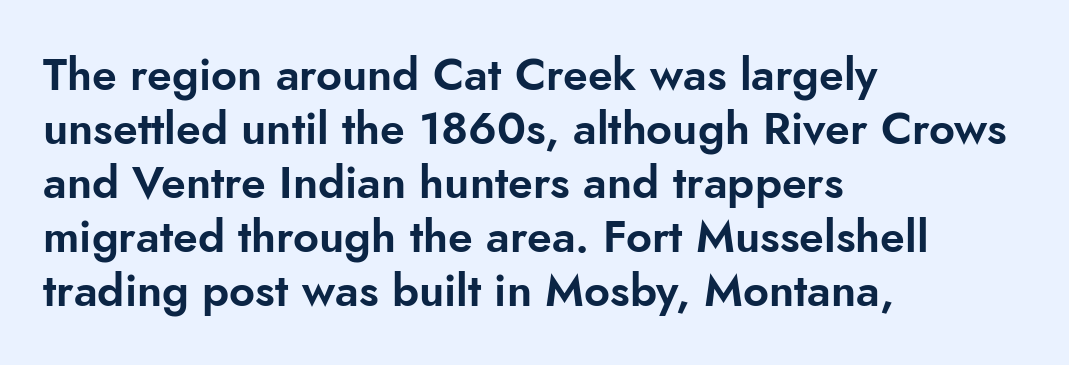
Letter spacing: default. Think of a printed novel: that variable character pitch is what you see here. All the whitespace from short lines collects on the right. A clean baseline with only descenders dipping below it.
